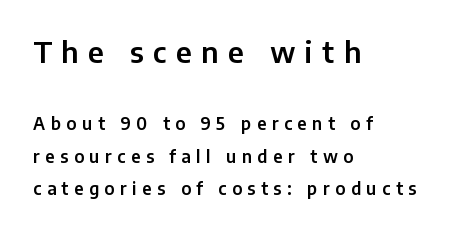
{"serif": "no", "italic": "no", "width": "normal", "stroke_contrast": "low", "x_height": "medium", "monospaced": "no", "underline": "no", "align": "left", "line_spacing": "loose", "line_spacing_ratio": 1.92, "letter_spacing": "wide", "letter_spacing_em": 0.33, "larger_block": "first", "size_ratio": 1.71, "glyph_px": 29}
